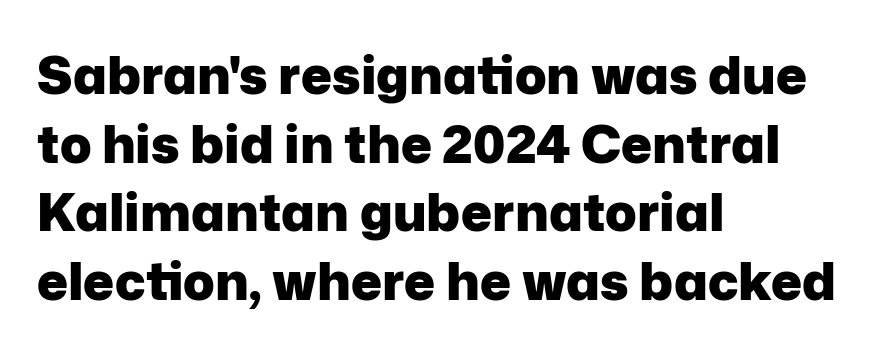
Q: Is the text bold? A: Yes.
Q: Is the text italic (slanted)? A: No, it is upright.
Q: Is the typeface a serif or a sans-serif typeface? A: Sans-serif.
Q: Is the text underlined? A: No.
Q: How is the paragraph aligned? A: Left-aligned.
Q: Is the spacing between letters normal or unusually wide? A: Normal.
Q: Is the spacing between lines tight, normal or loose? A: Normal.
Q: Width (condensed, normal, or wide)? A: Normal.
Q: Stroke contrast? A: Low.
Q: x-height? A: Medium.
Q: Monospaced? A: No.
